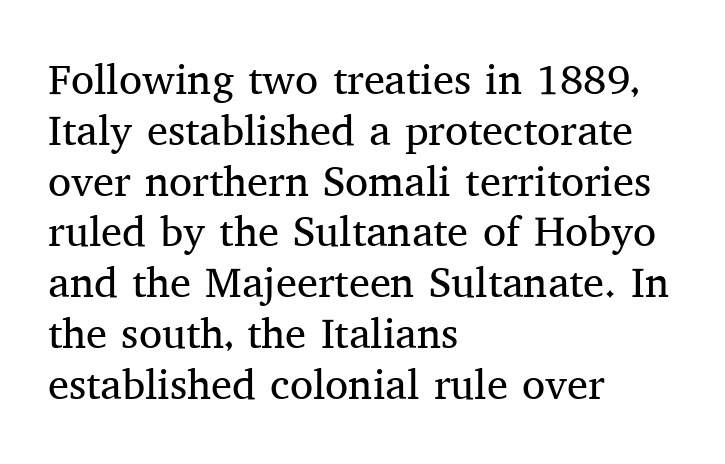
This sample is left-justified, so line endings fall wherever the words run out. The strokes carry an ordinary text weight at most. Is the letter spacing exaggerated? No — it looks like the ordinary default. This is roman type, the default non-slanted kind. Check under the words: just untouched page.
